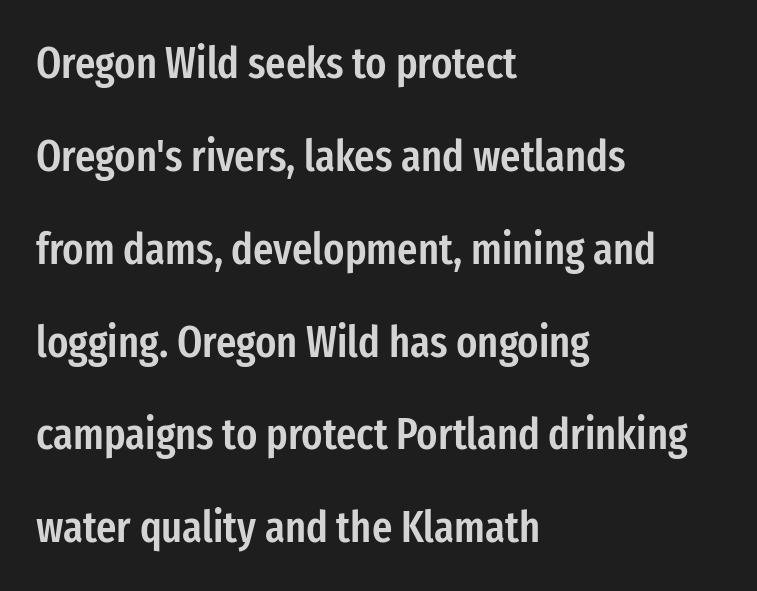
{"serif": "no", "italic": "no", "bold": "semi", "weight": "semibold", "width": "condensed", "stroke_contrast": "low", "x_height": "medium", "monospaced": "no", "underline": "no", "align": "left", "line_spacing": "loose", "line_spacing_ratio": 2.11, "letter_spacing": "normal", "letter_spacing_em": 0.0, "glyph_px": 44}
